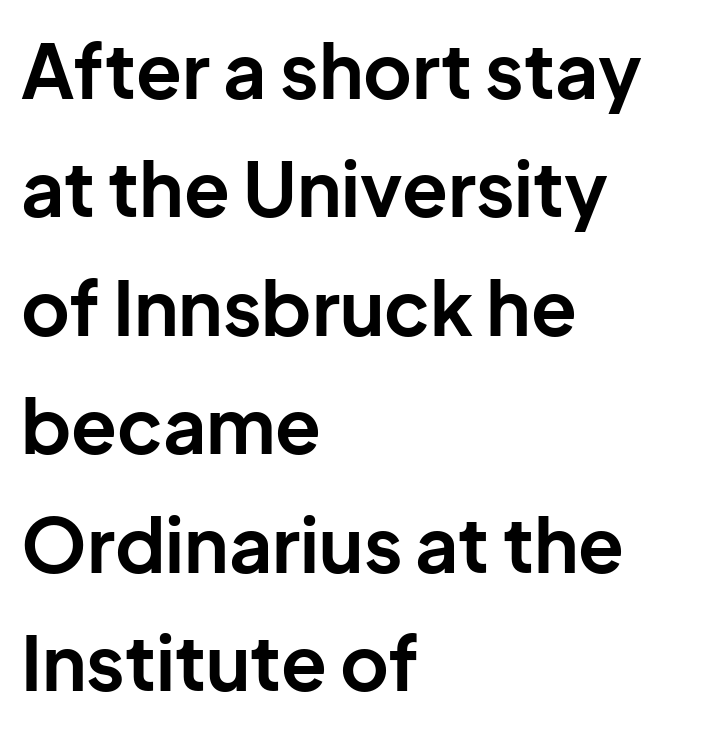
Honestly, the letter spacing is just normal — you wouldn't notice it. If you drew a ruler down the left edge, every line would touch it. A typesetter would call this proportional, since set widths differ per character. Reading down the column, the eye jumps a familiar distance to each next line.
